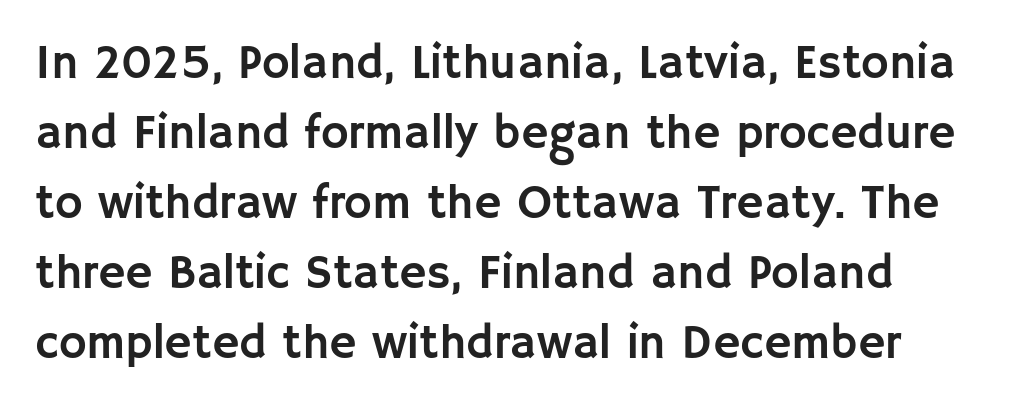
The specimen reads as upright at a glance. Lines of text with bare space underneath. You could not count columns in this text — the font is proportionally spaced. A typesetter would call this zero additional tracking. Vertical spacing — default. Regarding serifs, this sample does without them.
